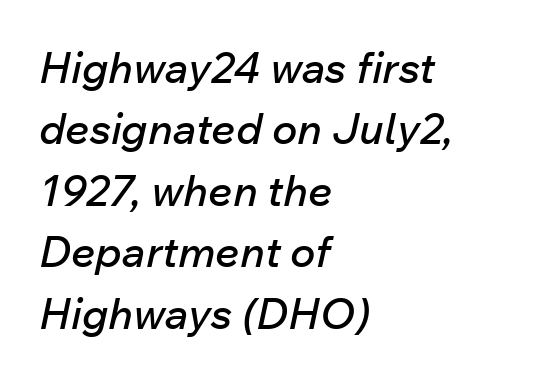
Q: Is the text italic (slanted)? A: Yes, it leans right by about 12 degrees.
Q: Is the text underlined? A: No.
Q: How is the paragraph aligned? A: Left-aligned.
Q: Is the spacing between letters normal or unusually wide? A: Normal.
Q: Is the spacing between lines tight, normal or loose? A: Normal.
Q: Width (condensed, normal, or wide)? A: Normal.
Q: Stroke contrast? A: Low.
Q: x-height? A: Medium.
Q: Monospaced? A: No.
